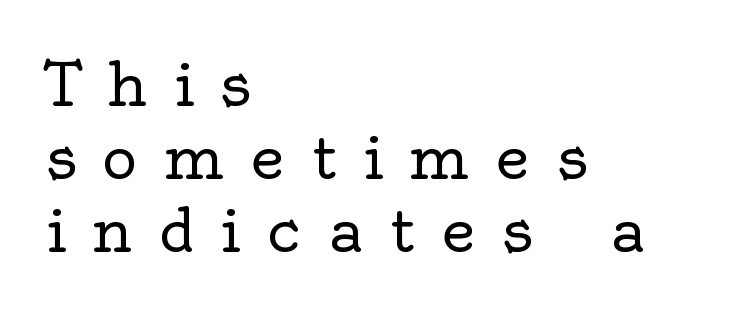
Students, note that the glyphs here are deliberately spaced far apart. No extra ink here — the face is not bold. Short and long lines alike share a common starting point at left. Letters rest on an invisible, unmarked baseline. Small tapered or slab feet sit at the stroke ends, so this counts as serif.
